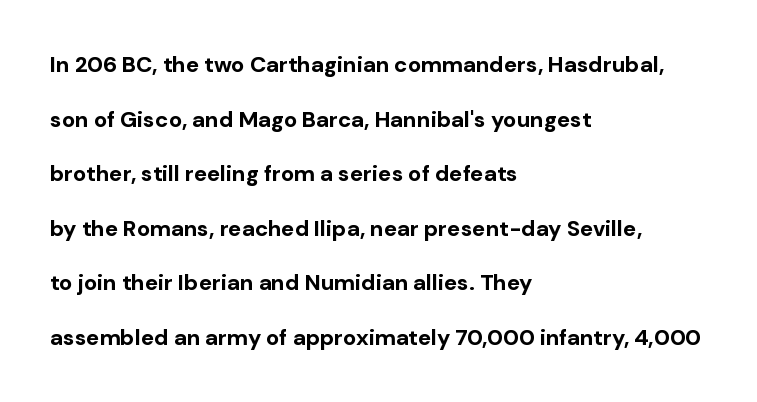
It's the straight-up-and-down kind of type. Heft: maximum for text — a bold. In terms of leading, this rendering errs on the spacious side. Nobody drew a line under any word here. Teacher's note: observe the even left margin — that is flush-left alignment. Is the letter spacing exaggerated? No — it looks like the ordinary default.
